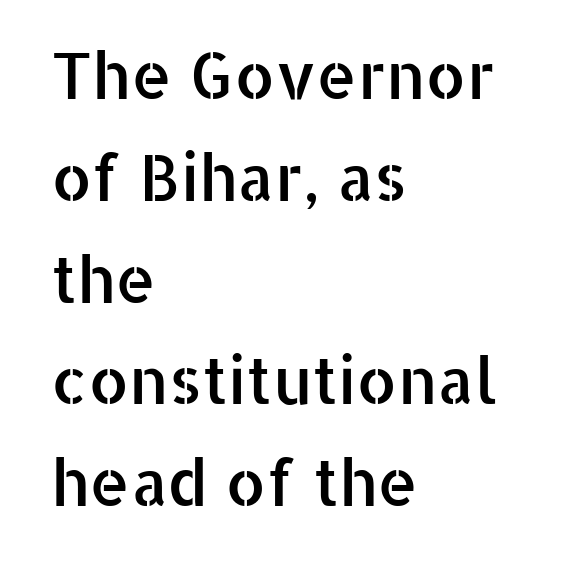
Q: Is the text italic (slanted)? A: No, it is upright.
Q: Is the typeface a serif or a sans-serif typeface? A: Sans-serif.
Q: Is the text underlined? A: No.
Q: How is the paragraph aligned? A: Left-aligned.
Q: Is the spacing between letters normal or unusually wide? A: Normal.
Q: Is the spacing between lines tight, normal or loose? A: Normal.
Q: Width (condensed, normal, or wide)? A: Normal.
Q: Stroke contrast? A: Low.
Q: x-height? A: Medium.
Q: Monospaced? A: No.
